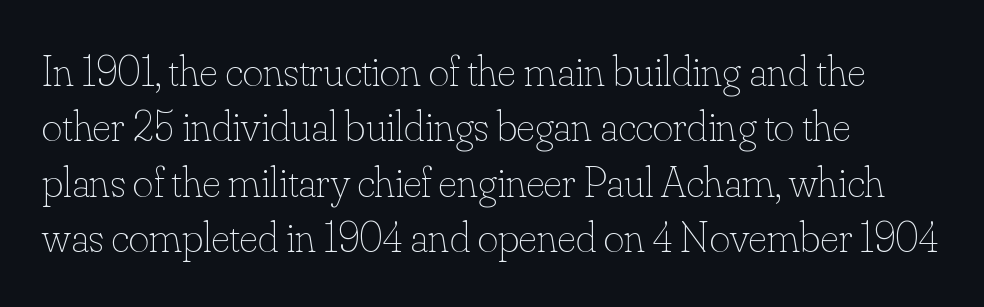
Q: Is the text bold? A: No.
Q: Is the text italic (slanted)? A: No, it is upright.
Q: Is the text underlined? A: No.
Q: How is the paragraph aligned? A: Left-aligned.
Q: Is the spacing between letters normal or unusually wide? A: Normal.
Q: Is the spacing between lines tight, normal or loose? A: Normal.
Q: Width (condensed, normal, or wide)? A: Normal.
Q: Stroke contrast? A: Low.
Q: x-height? A: Small.
Q: Monospaced? A: No.
